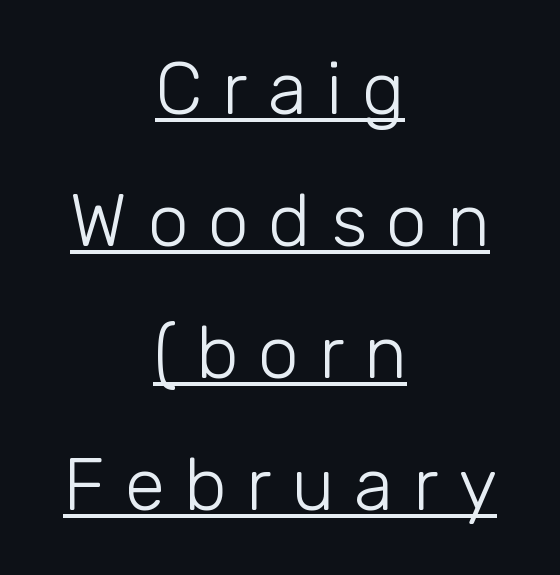
{"serif": "no", "italic": "no", "bold": "no", "weight": "light", "width": "normal", "stroke_contrast": "low", "x_height": "medium", "monospaced": "no", "underline": "yes", "align": "center", "line_spacing_ratio": 1.81, "letter_spacing": "wide", "letter_spacing_em": 0.27, "glyph_px": 73}
